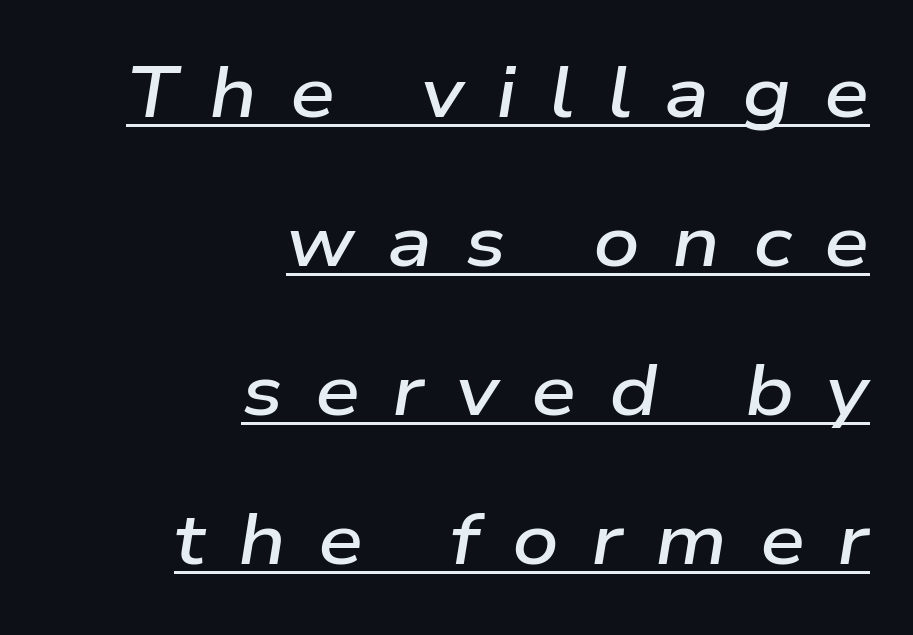
The image shows 72 px semibold, wide type, italic (leaning right); set right-aligned, loose line spacing (2.07x), unusually wide letter spacing (+0.45 em), underlined; low stroke contrast and a medium x-height.
